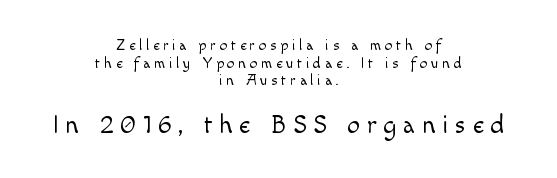
The image shows 26 px text type, upright; set centered, line spacing 1.17x, unusually wide letter spacing (+0.25 em), not underlined; the second (bottom) block is 1.73x larger.
